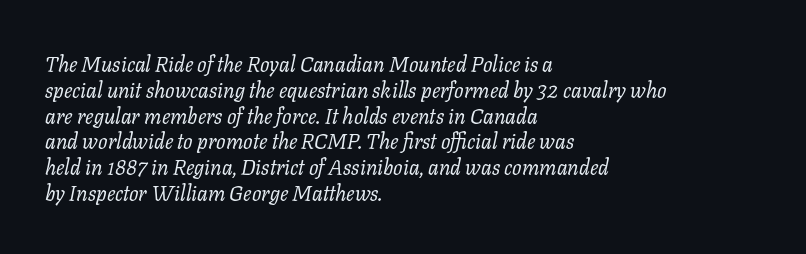
{"italic": "yes", "lean": "right", "slant_degrees": 11, "bold": "no", "underline": "no", "align": "left", "line_spacing_ratio": 1.23, "letter_spacing": "normal", "letter_spacing_em": 0.0, "glyph_px": 21}
